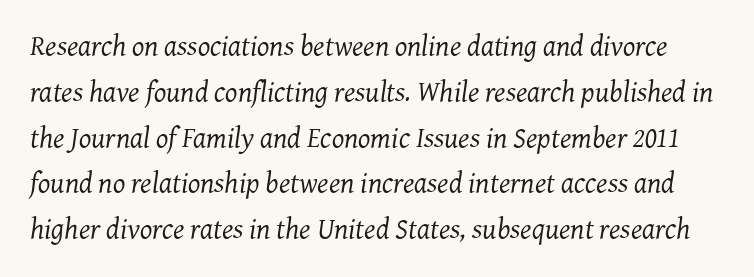
The image shows 29 px regular-weight serif type, italic (leaning right); set normal line spacing (1.58x), normal letter spacing, not underlined; medium stroke contrast and a medium x-height.
